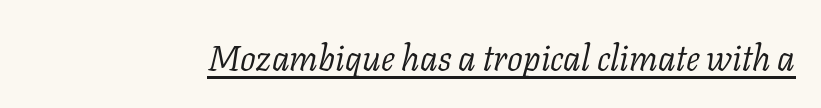
Check the space under the baseline: a stroke is drawn there. In terms of posture, this sample is oblique. Vertical stems look standard width or narrower in stroke. The text was rendered using a seriffed face with decorative stroke endings. Do the characters align in a grid? No, the font is proportional.
